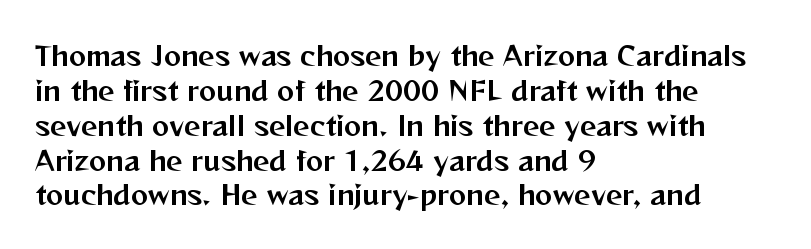
{"italic": "no", "underline": "no", "align": "left", "line_spacing": "normal", "line_spacing_ratio": 1.34, "letter_spacing": "normal", "letter_spacing_em": 0.0, "glyph_px": 26}
